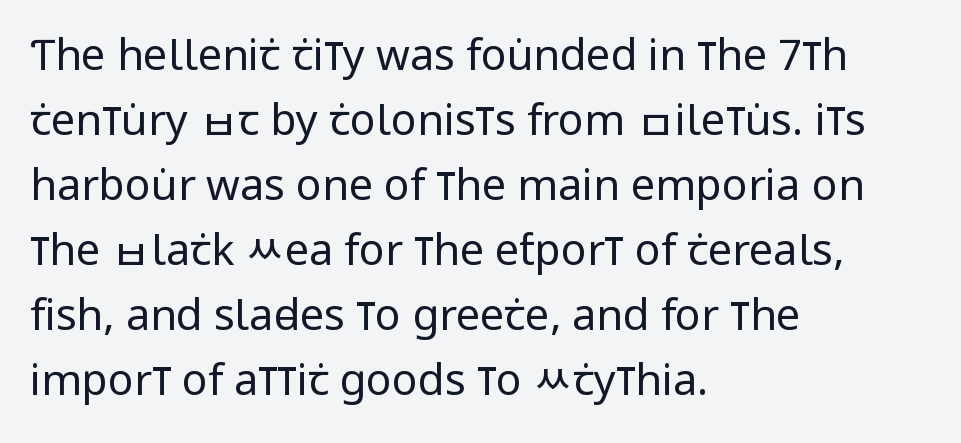
The image shows 43 px regular-weight, condensed sans-serif type, upright; set left-aligned, normal line spacing (1.51x), normal letter spacing, not underlined; low stroke contrast and a large x-height.
